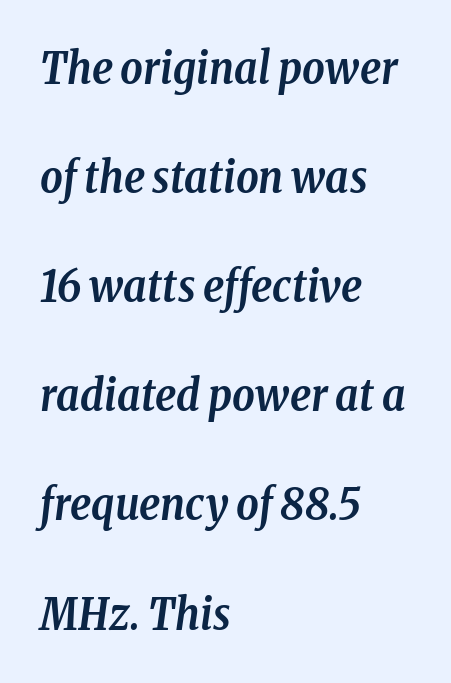
Is this a fixed-width face? No — the glyphs have proportional, varying widths. The tracking reads as untouched default to a designer's eye. Descenders are the only things crossing below the line. The rag falls on the right side of this text block.
